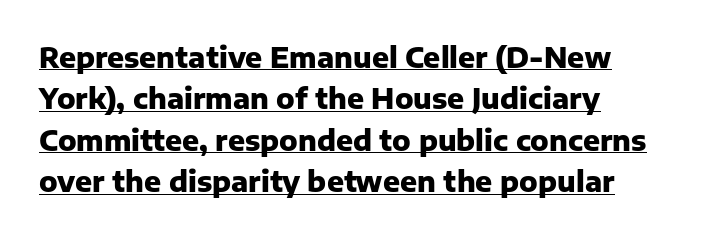
{"serif": "no", "italic": "no", "bold": "yes", "weight": "heavy", "width": "normal", "stroke_contrast": "low", "x_height": "medium", "monospaced": "no", "underline": "yes", "align": "left", "line_spacing": "normal", "line_spacing_ratio": 1.48, "letter_spacing": "normal", "letter_spacing_em": 0.0, "glyph_px": 28}
